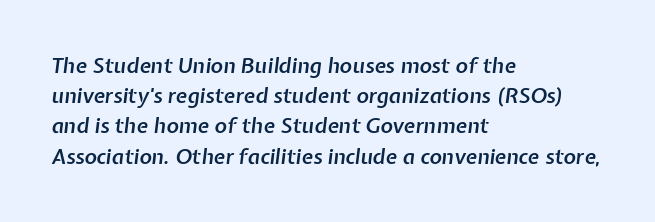
The image shows 21 px text type, italic (leaning right); set left-aligned, normal line spacing (1.44x), normal letter spacing, not underlined.
